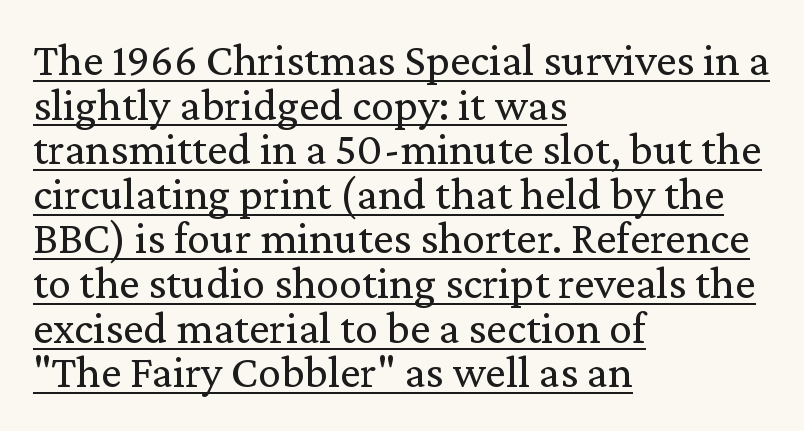
{"serif": "yes", "italic": "no", "bold": "no", "weight": "regular", "width": "normal", "stroke_contrast": "low", "x_height": "medium", "monospaced": "no", "underline": "yes", "align": "left", "line_spacing": "tight", "line_spacing_ratio": 0.97, "letter_spacing": "normal", "letter_spacing_em": 0.0, "glyph_px": 46}
